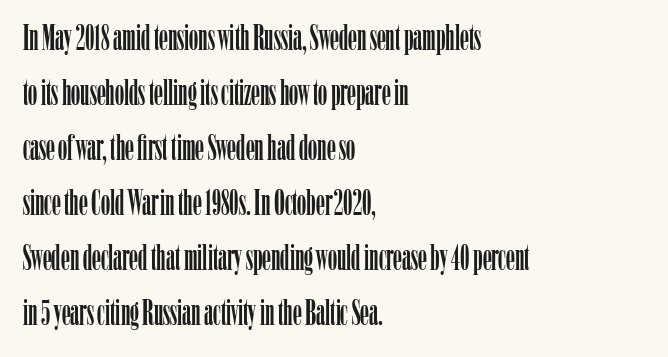
Q: Is the text italic (slanted)? A: No, it is upright.
Q: Is the typeface a serif or a sans-serif typeface? A: Serif.
Q: Is the text underlined? A: No.
Q: How is the paragraph aligned? A: Left-aligned.
Q: Is the spacing between letters normal or unusually wide? A: Normal.
Q: Is the spacing between lines tight, normal or loose? A: Normal.
Q: Width (condensed, normal, or wide)? A: Condensed.
Q: Stroke contrast? A: Low.
Q: x-height? A: Medium.
Q: Monospaced? A: No.
